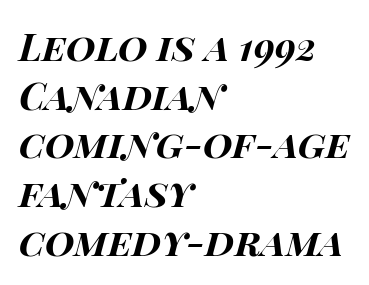
{"italic": "yes", "lean": "right", "slant_degrees": 15, "bold": "yes", "weight": "bold", "width": "wide", "stroke_contrast": "high", "x_height": "large", "monospaced": "no", "underline": "no", "align": "left", "line_spacing": "normal", "line_spacing_ratio": 1.28, "letter_spacing": "normal", "letter_spacing_em": 0.0, "glyph_px": 38}
